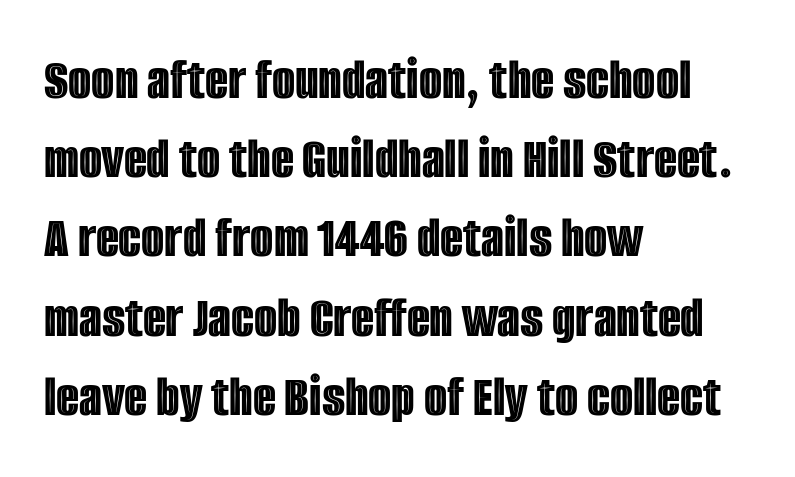
{"italic": "no", "width": "condensed", "x_height": "large", "monospaced": "no", "underline": "no", "align": "left", "line_spacing": "normal", "line_spacing_ratio": 1.32, "letter_spacing": "normal", "letter_spacing_em": 0.0, "glyph_px": 60}
